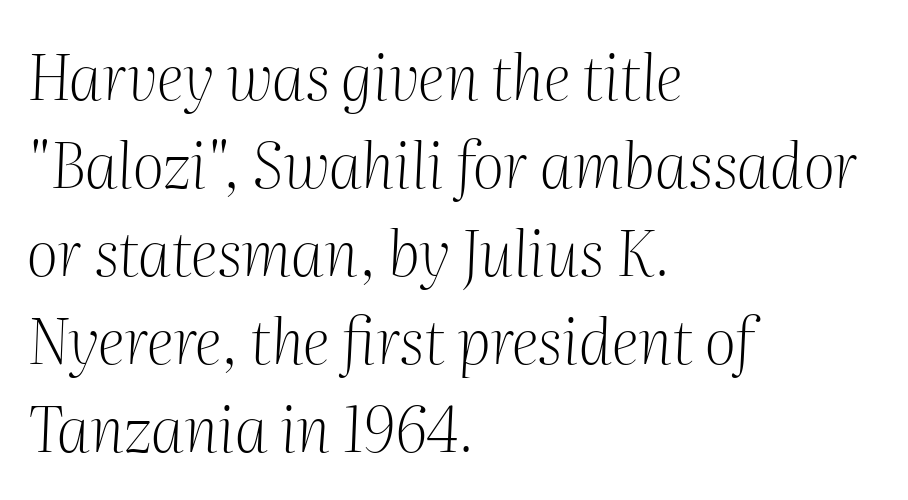
{"serif": "yes", "italic": "yes", "lean": "right", "slant_degrees": 2, "bold": "no", "weight": "light", "width": "normal", "stroke_contrast": "medium", "x_height": "medium", "monospaced": "no", "underline": "no", "align": "left", "line_spacing": "normal", "line_spacing_ratio": 1.42, "letter_spacing": "normal", "letter_spacing_em": 0.0, "glyph_px": 62}
